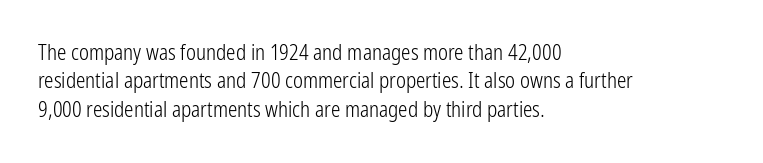
{"italic": "no", "bold": "no", "underline": "no", "align": "left", "line_spacing": "normal", "line_spacing_ratio": 1.35, "letter_spacing": "normal", "letter_spacing_em": 0.0, "glyph_px": 21}
